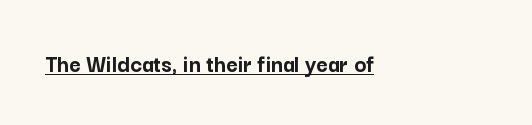
Q: Is the text bold? A: Yes.
Q: Is the text italic (slanted)? A: No, it is upright.
Q: Is the text underlined? A: Yes.
Q: How is the paragraph aligned? A: Left-aligned.
Q: Is the spacing between letters normal or unusually wide? A: Normal.
